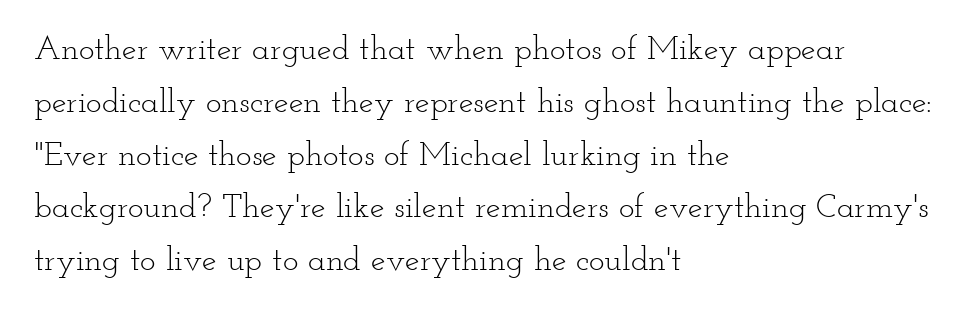
Q: Is the text bold? A: No.
Q: Is the text italic (slanted)? A: No, it is upright.
Q: Is the typeface a serif or a sans-serif typeface? A: Serif.
Q: Is the text underlined? A: No.
Q: How is the paragraph aligned? A: Left-aligned.
Q: Is the spacing between letters normal or unusually wide? A: Normal.
Q: Is the spacing between lines tight, normal or loose? A: Normal.
Q: Width (condensed, normal, or wide)? A: Wide.
Q: Stroke contrast? A: Low.
Q: x-height? A: Small.
Q: Monospaced? A: No.
